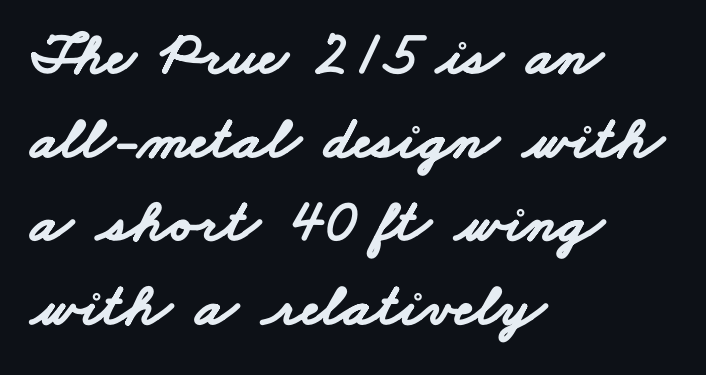
Q: Is the text bold? A: Yes.
Q: Is the typeface a serif or a sans-serif typeface? A: Sans-serif.
Q: Is the text underlined? A: No.
Q: How is the paragraph aligned? A: Left-aligned.
Q: Is the spacing between letters normal or unusually wide? A: Normal.
Q: Is the spacing between lines tight, normal or loose? A: Normal.
Q: Width (condensed, normal, or wide)? A: Wide.
Q: Stroke contrast? A: Low.
Q: x-height? A: Small.
Q: Monospaced? A: No.
